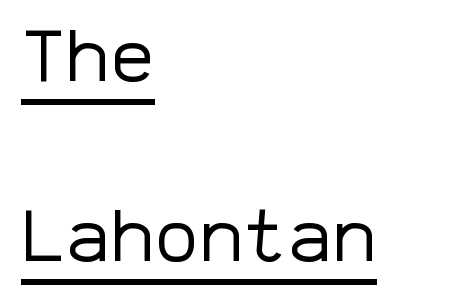
The image shows 74 px regular-weight sans-serif type, upright, monospaced; set left-aligned, loose line spacing (2.43x), normal letter spacing, underlined; low stroke contrast and a medium x-height.
